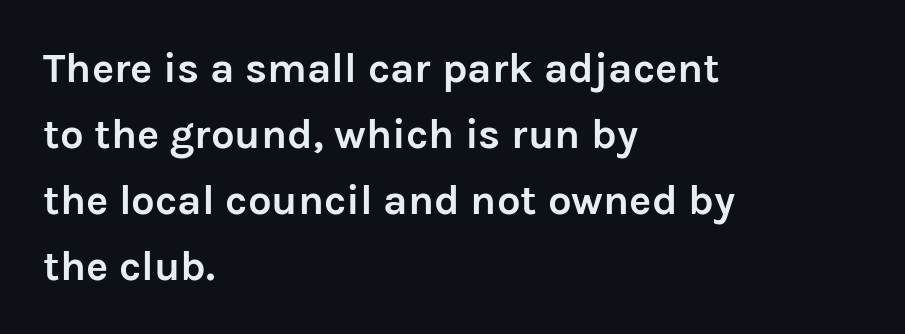
Characters follow at the spacing the type designer built in. I'd describe the lettering as bold — thick and assertive. This sample keeps an unexceptional amount of space between lines. The type sits square on the baseline with zero lean. The letters advance in unequal steps, a hallmark of proportional type. Check under the words: just untouched page.
